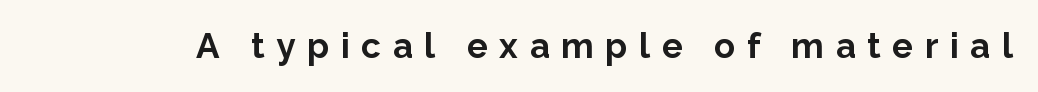
Q: Is the text bold? A: Yes.
Q: Is the text italic (slanted)? A: No, it is upright.
Q: Is the typeface a serif or a sans-serif typeface? A: Sans-serif.
Q: Is the text underlined? A: No.
Q: Is the spacing between letters normal or unusually wide? A: Unusually wide.
Q: Width (condensed, normal, or wide)? A: Normal.
Q: Stroke contrast? A: Low.
Q: x-height? A: Medium.
Q: Monospaced? A: No.
